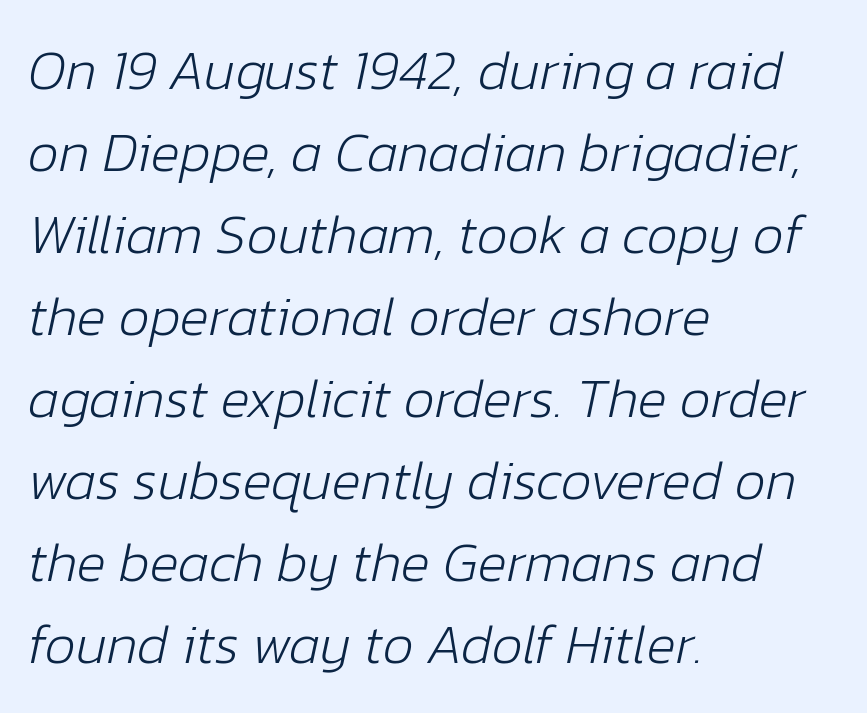
The image shows 55 px light type, italic (leaning right); set left-aligned, normal line spacing (1.49x), normal letter spacing, not underlined; low stroke contrast and a medium x-height.
